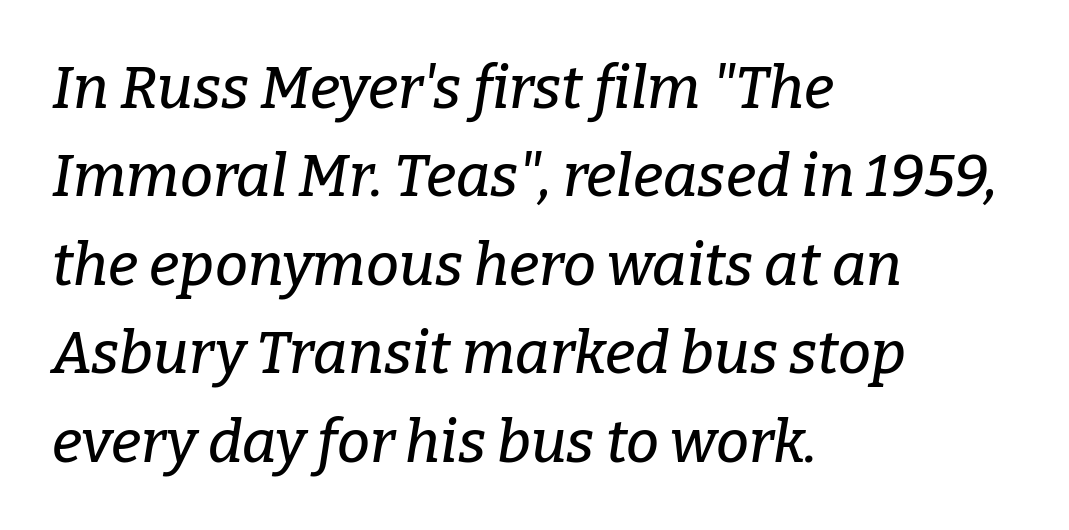
The image shows 59 px serif type, italic (leaning right); set left-aligned, normal line spacing (1.5x), normal letter spacing, not underlined; low stroke contrast and a medium x-height.
